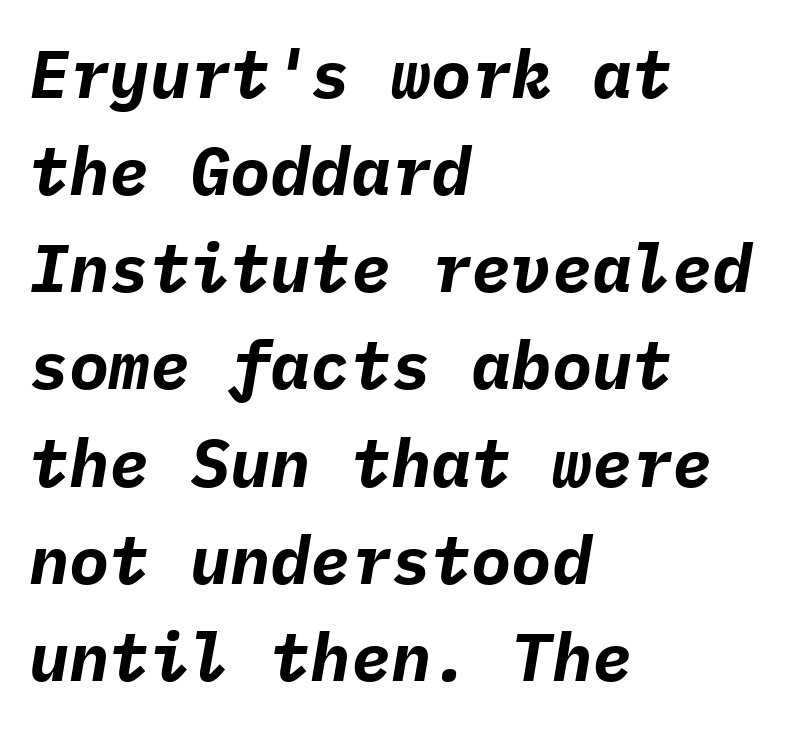
{"italic": "yes", "lean": "right", "slant_degrees": 9, "bold": "yes", "weight": "bold", "width": "normal", "stroke_contrast": "low", "x_height": "medium", "monospaced": "yes", "underline": "no", "align": "left", "line_spacing": "normal", "line_spacing_ratio": 1.45, "letter_spacing": "normal", "letter_spacing_em": 0.0, "glyph_px": 67}
